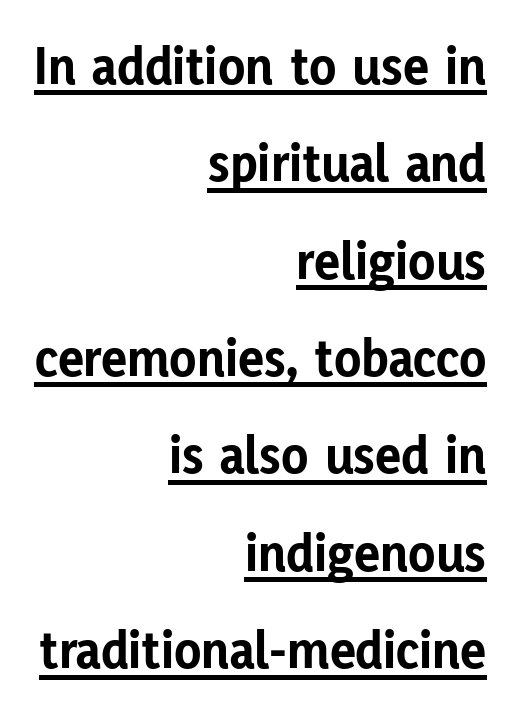
The image shows 55 px bold sans-serif type, upright; set right-aligned, line spacing 1.77x, normal letter spacing, underlined; low stroke contrast and a medium x-height.
